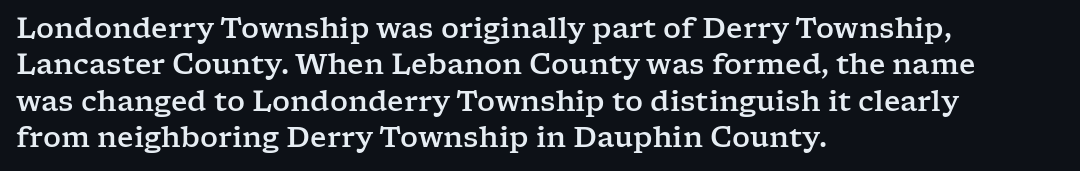
Q: Is the text italic (slanted)? A: No, it is upright.
Q: Is the typeface a serif or a sans-serif typeface? A: Serif.
Q: Is the text underlined? A: No.
Q: How is the paragraph aligned? A: Left-aligned.
Q: Is the spacing between letters normal or unusually wide? A: Normal.
Q: Is the spacing between lines tight, normal or loose? A: Normal.
Q: Width (condensed, normal, or wide)? A: Wide.
Q: Stroke contrast? A: Low.
Q: x-height? A: Medium.
Q: Monospaced? A: No.
